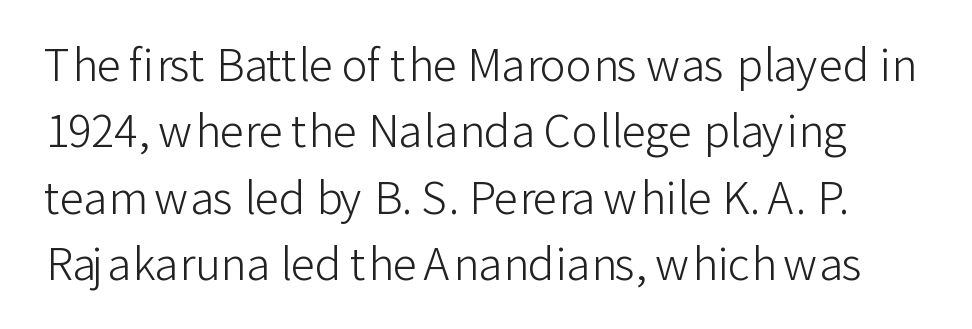
Q: Is the text bold? A: No.
Q: Is the text italic (slanted)? A: No, it is upright.
Q: Is the typeface a serif or a sans-serif typeface? A: Sans-serif.
Q: Is the text underlined? A: No.
Q: Is the spacing between letters normal or unusually wide? A: Normal.
Q: Is the spacing between lines tight, normal or loose? A: Normal.
Q: Width (condensed, normal, or wide)? A: Normal.
Q: Stroke contrast? A: Low.
Q: x-height? A: Medium.
Q: Monospaced? A: No.
